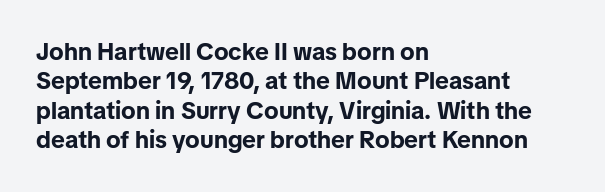
{"italic": "no", "bold": "yes", "underline": "no", "align": "left", "line_spacing_ratio": 1.22, "letter_spacing": "normal", "letter_spacing_em": 0.0, "glyph_px": 24}
